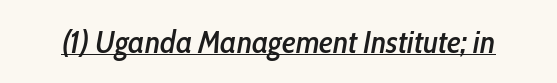
The passage shown is underscored from start to finish. Here the glyphs are tracked normally, forming tight word shapes. These lines are rendered in a variable-pitch font. Rendered with sloped, italic letterforms.
